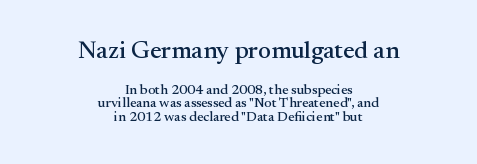
The image shows 25 px text type, upright; set centered, tight line spacing (0.96x), normal letter spacing, not underlined; the first (top) block is 1.79x larger.
